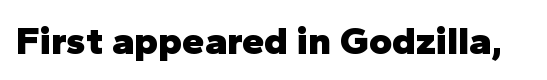
{"serif": "no", "italic": "no", "bold": "yes", "weight": "heavy", "width": "normal", "stroke_contrast": "low", "x_height": "medium", "monospaced": "no", "underline": "no", "letter_spacing": "normal", "letter_spacing_em": 0.0, "glyph_px": 40}
